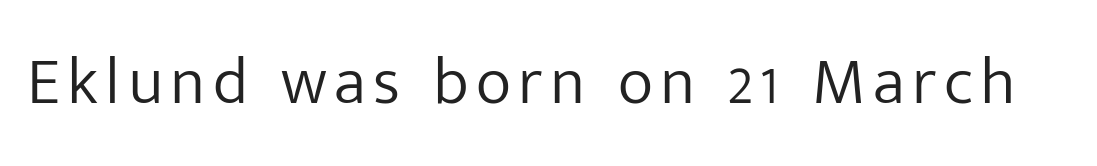
{"serif": "no", "italic": "no", "bold": "no", "weight": "light", "width": "normal", "stroke_contrast": "low", "x_height": "medium", "monospaced": "no", "underline": "no", "glyph_px": 67}
